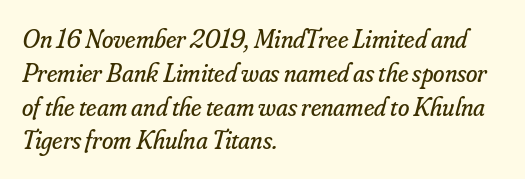
If you measured baseline to baseline, you'd find a middling distance. One-word summary of the alignment: left. The rendering applies a slant to the glyphs. The face used here is rendered with its standard letterfit. The weight tops out at a normal text grade.
